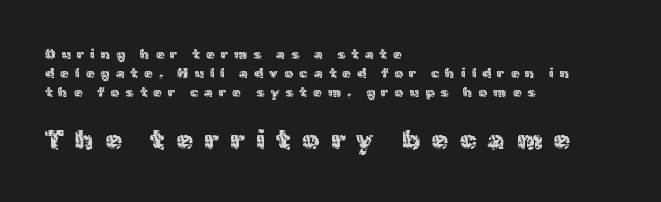
The image shows 27 px text type, upright; set left-aligned, normal line spacing (1.35x), unusually wide letter spacing (+0.43 em), not underlined; the second (bottom) block is 1.93x larger.
